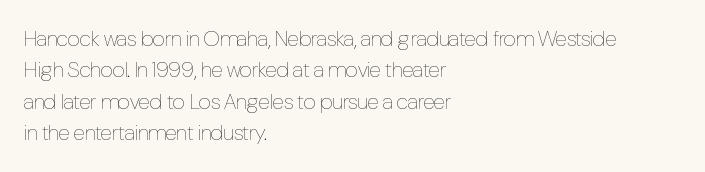
Q: Is the text bold? A: No.
Q: Is the text italic (slanted)? A: No, it is upright.
Q: Is the text underlined? A: No.
Q: How is the paragraph aligned? A: Left-aligned.
Q: Is the spacing between letters normal or unusually wide? A: Normal.
Q: Is the spacing between lines tight, normal or loose? A: Normal.
